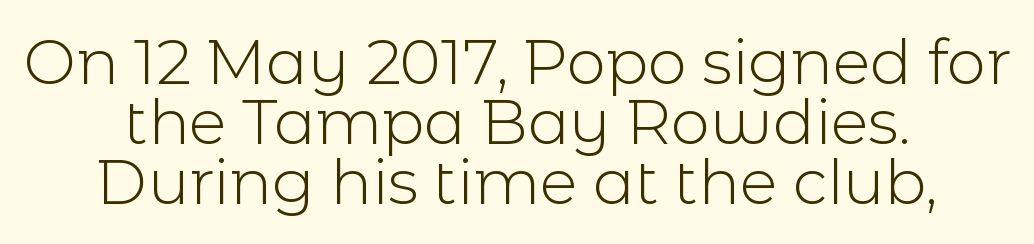
The image shows 62 px light sans-serif type, upright; set centered, tight line spacing (0.97x), normal letter spacing, not underlined; a medium x-height.
